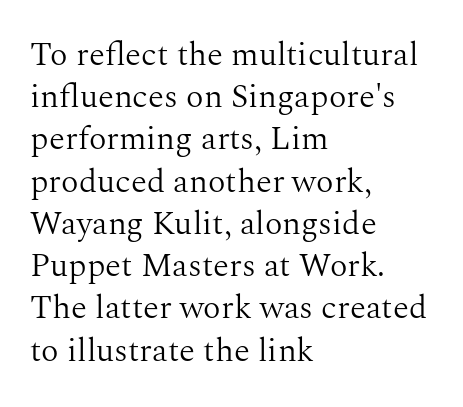
Rows of type keep a routine distance in the vertical direction. The typeface has the unassuming heft of standard copy or less. Lines of text with bare space underneath. Horizontally, the lines are justified to the leading edge only.
